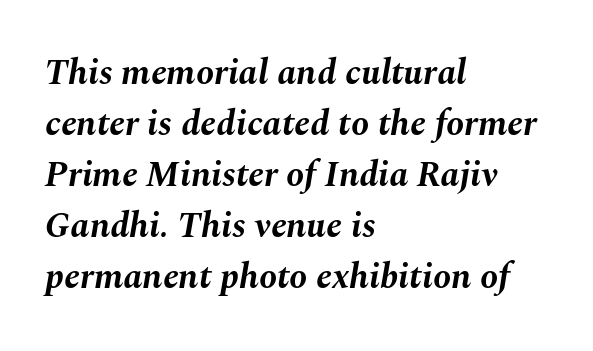
{"italic": "yes", "lean": "right", "slant_degrees": 10, "bold": "yes", "weight": "bold", "width": "normal", "stroke_contrast": "medium", "x_height": "medium", "monospaced": "no", "underline": "no", "align": "left", "line_spacing": "normal", "line_spacing_ratio": 1.42, "letter_spacing": "normal", "letter_spacing_em": 0.0, "glyph_px": 36}
